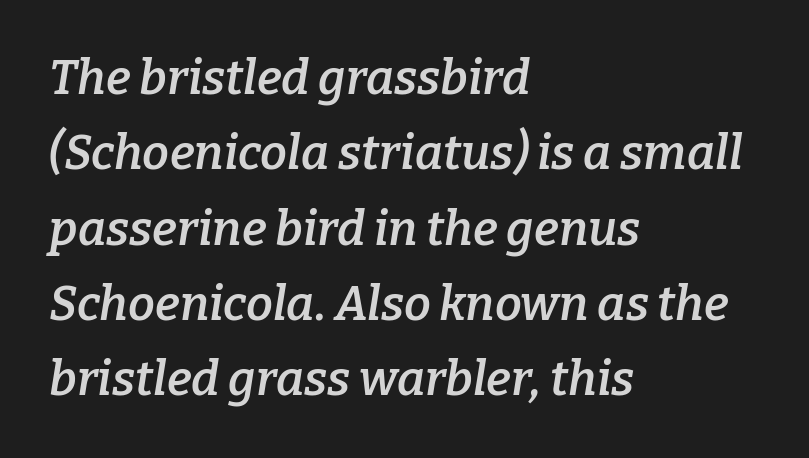
Between one letter and the next there's only the usual sliver of space. The typesetter chose a ragged-right arrangement here. Slant detected: the letters are inclined. What's the leading like? Ordinary, nothing unusual.
